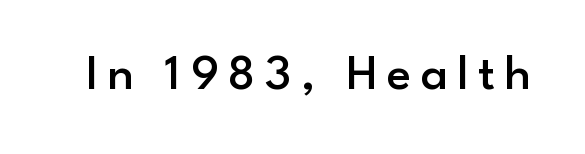
{"serif": "no", "italic": "no", "bold": "semi", "weight": "semibold", "width": "normal", "stroke_contrast": "low", "x_height": "small", "monospaced": "no", "underline": "no", "glyph_px": 50}
